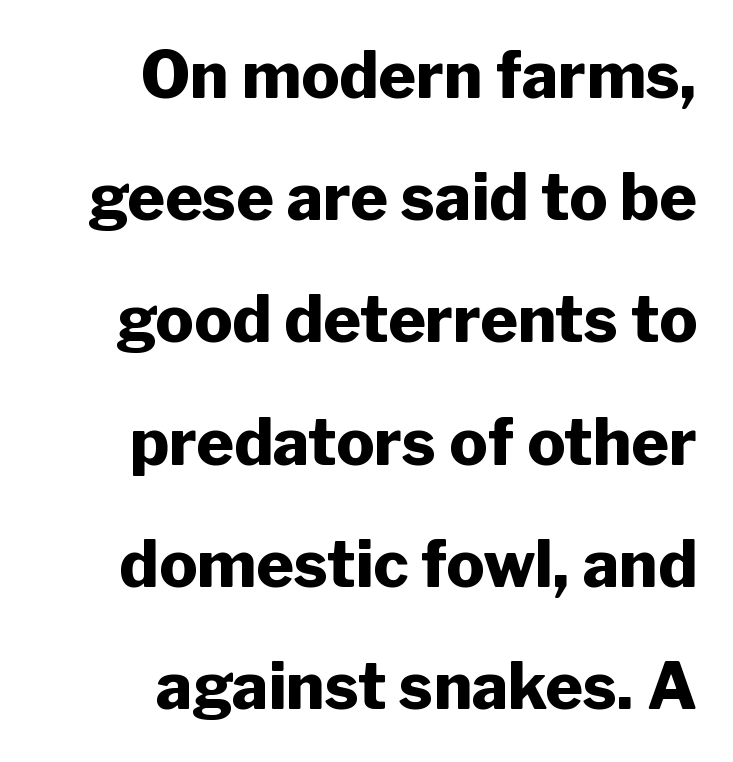
The image shows 64 px heavy sans-serif type, upright; set right-aligned, loose line spacing (1.91x), normal letter spacing, not underlined; low stroke contrast and a medium x-height.
